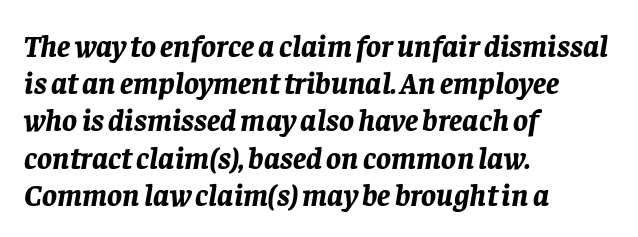
The image shows 31 px bold type, italic (leaning right); set left-aligned, line spacing 1.2x, normal letter spacing, not underlined; low stroke contrast and a large x-height.
